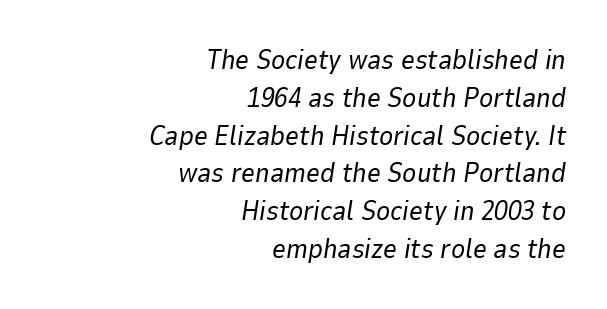
The image shows 27 px text type, italic (leaning right); set right-aligned, normal line spacing (1.4x), normal letter spacing, not underlined.
